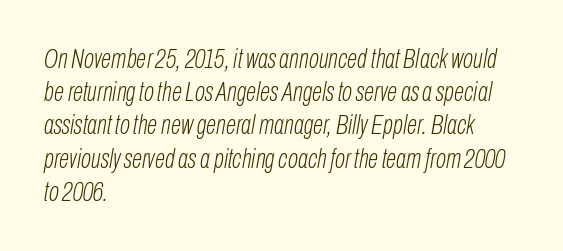
The image shows 27 px text type, italic (leaning right); set left-aligned, line spacing 1.23x, normal letter spacing, not underlined.
